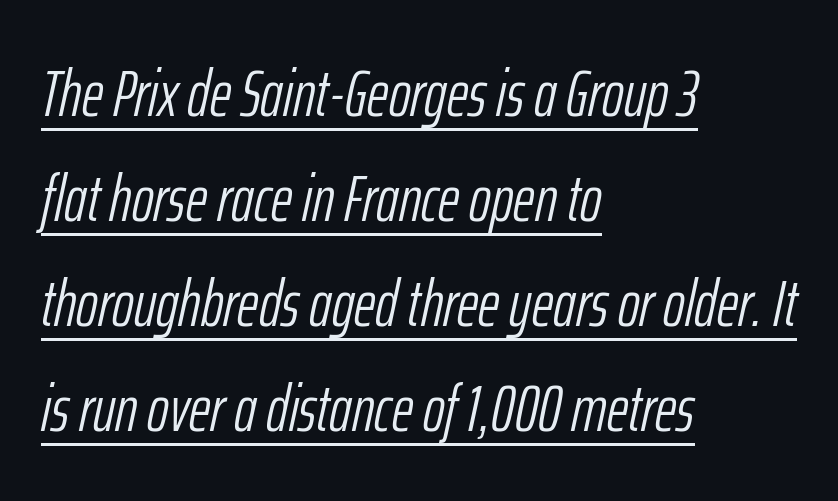
{"italic": "yes", "lean": "right", "slant_degrees": 12, "bold": "no", "weight": "light", "width": "condensed", "stroke_contrast": "low", "x_height": "medium", "monospaced": "no", "underline": "yes", "align": "left", "line_spacing": "normal", "line_spacing_ratio": 1.59, "letter_spacing": "normal", "letter_spacing_em": 0.0, "glyph_px": 66}
